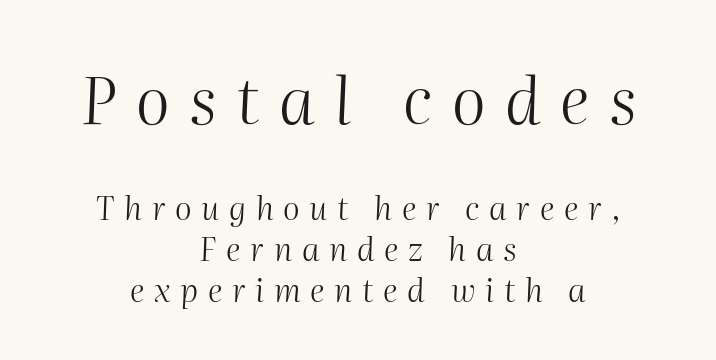
{"italic": "yes", "lean": "right", "slant_degrees": 2, "bold": "no", "weight": "light", "width": "normal", "stroke_contrast": "medium", "x_height": "medium", "monospaced": "no", "underline": "no", "align": "center", "line_spacing": "normal", "line_spacing_ratio": 1.28, "letter_spacing": "wide", "letter_spacing_em": 0.3, "larger_block": "first", "size_ratio": 2.03, "glyph_px": 65}
